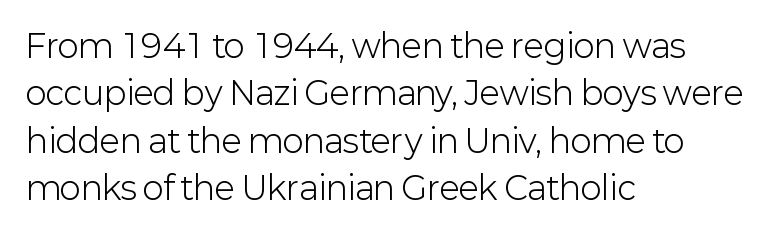
The image shows 32 px light sans-serif type, upright; set left-aligned, normal line spacing (1.48x), normal letter spacing, not underlined; low stroke contrast and a medium x-height.
